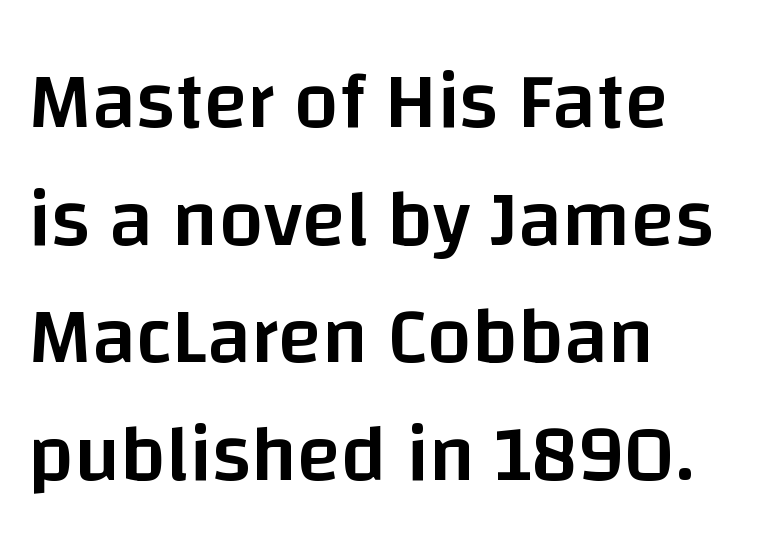
Does the weight exceed regular? Yes, but only to semibold. The strip under each line holds only bare page. The passage shown is typeset with a sans-serif family. The gaps between neighbouring characters are ordinary and unremarkable. This is the regular roman posture of the typeface.
